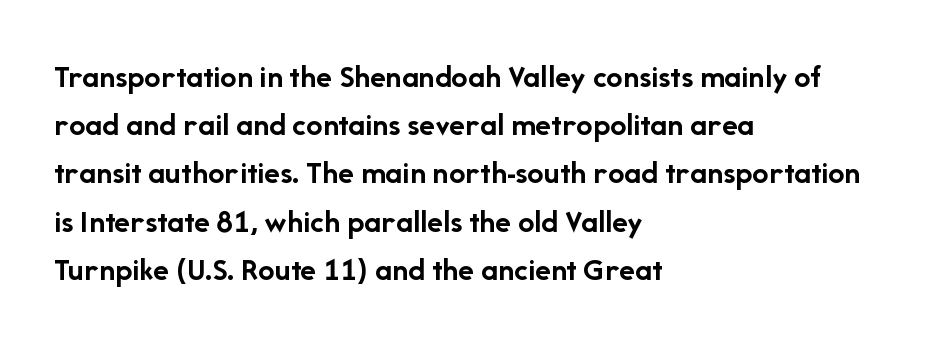
You could not count columns in this text — the font is proportionally spaced. This rendering leaves character spacing at its baseline value. To sum up the face: it is a sans, with no serifs. The passage is arranged the way most books set body copy — flush left.
